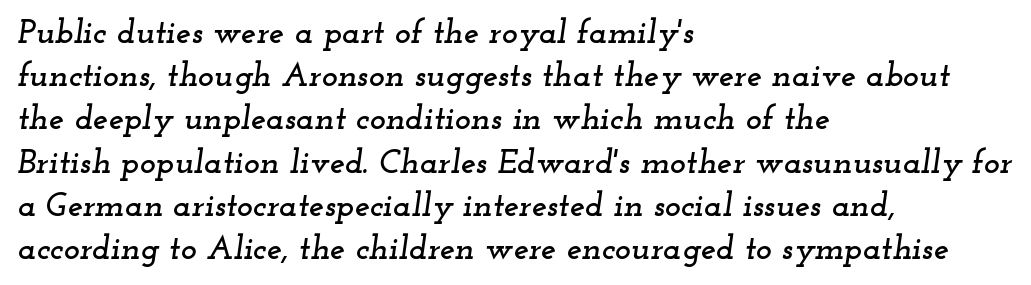
Every character sits at an angle, as italics do. The letters advance in unequal steps, a hallmark of proportional type. The text block is weighted toward the left margin, trailing off unevenly rightward. Compared with typical body copy, the letter spacing here is the same.
